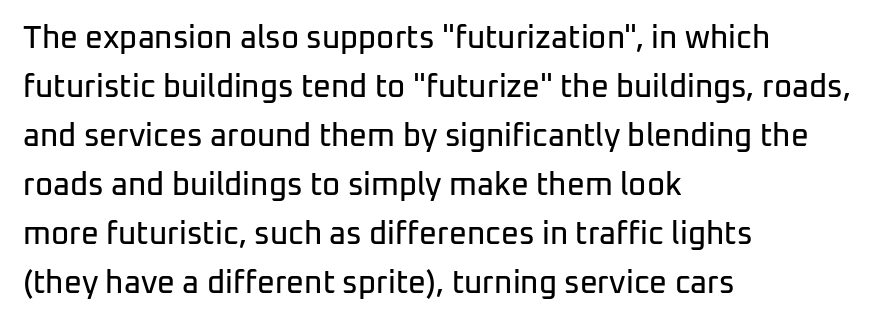
Q: Is the text italic (slanted)? A: No, it is upright.
Q: Is the typeface a serif or a sans-serif typeface? A: Sans-serif.
Q: Is the text underlined? A: No.
Q: How is the paragraph aligned? A: Left-aligned.
Q: Is the spacing between letters normal or unusually wide? A: Normal.
Q: Is the spacing between lines tight, normal or loose? A: Normal.
Q: Width (condensed, normal, or wide)? A: Normal.
Q: Stroke contrast? A: Low.
Q: x-height? A: Medium.
Q: Monospaced? A: No.
